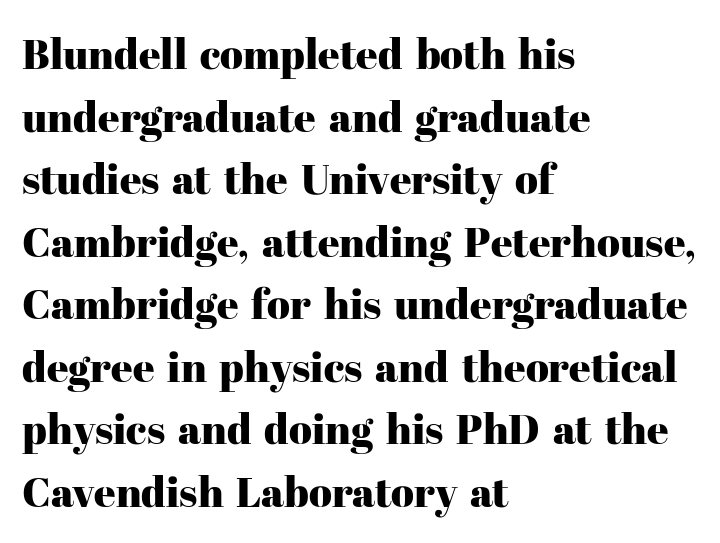
{"serif": "yes", "italic": "no", "width": "normal", "stroke_contrast": "high", "x_height": "medium", "monospaced": "no", "underline": "no", "align": "left", "line_spacing": "normal", "line_spacing_ratio": 1.49, "letter_spacing": "normal", "letter_spacing_em": 0.0, "glyph_px": 42}
